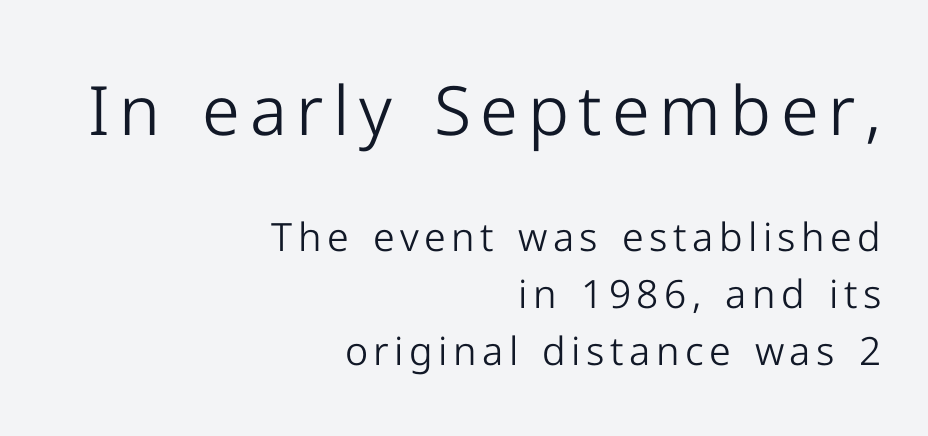
{"serif": "no", "italic": "no", "bold": "no", "weight": "light", "width": "normal", "stroke_contrast": "low", "x_height": "medium", "monospaced": "no", "underline": "no", "align": "right", "line_spacing": "normal", "line_spacing_ratio": 1.46, "larger_block": "first", "size_ratio": 1.74, "glyph_px": 68}
